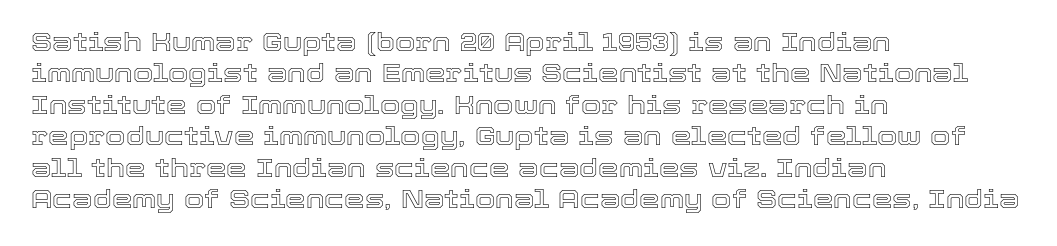
The image shows 26 px text type, upright; set left-aligned, line spacing 1.21x, normal letter spacing, not underlined.
